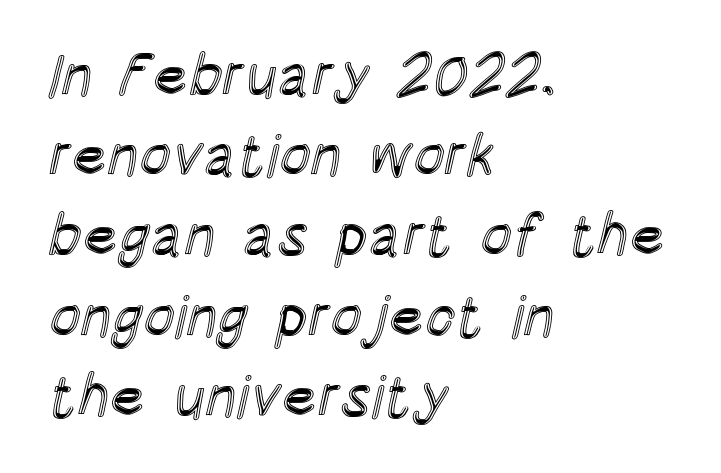
{"width": "condensed", "x_height": "large", "monospaced": "no", "underline": "no", "align": "left", "line_spacing": "normal", "line_spacing_ratio": 1.36, "letter_spacing": "normal", "letter_spacing_em": 0.0, "glyph_px": 59}
